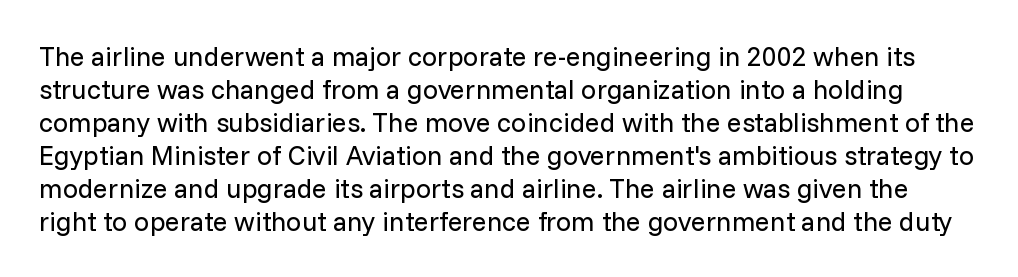
Q: Is the text bold? A: No.
Q: Is the text italic (slanted)? A: No, it is upright.
Q: Is the text underlined? A: No.
Q: Is the spacing between letters normal or unusually wide? A: Normal.
